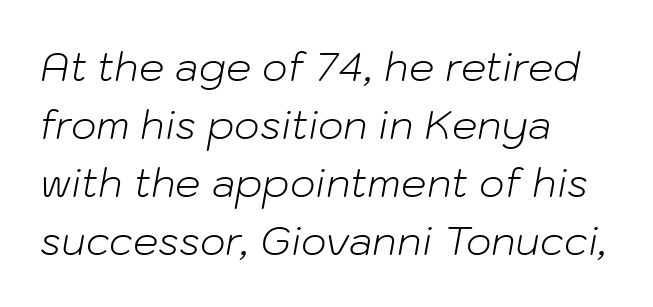
{"italic": "yes", "lean": "right", "slant_degrees": 10, "bold": "no", "weight": "light", "width": "normal", "stroke_contrast": "low", "x_height": "medium", "monospaced": "no", "underline": "no", "align": "left", "line_spacing": "normal", "line_spacing_ratio": 1.45, "letter_spacing": "normal", "letter_spacing_em": 0.0, "glyph_px": 40}
